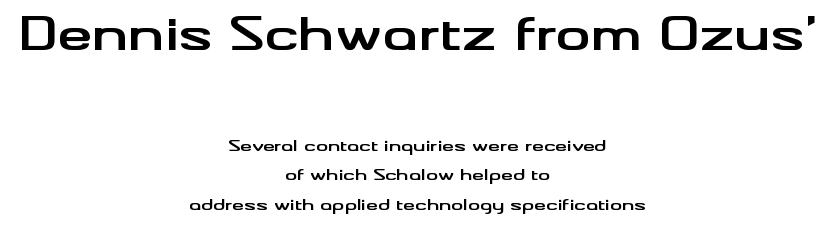
The image shows 44 px bold, wide sans-serif type, upright; set centered, loose line spacing (1.97x), normal letter spacing, not underlined; the first (top) block is 2.93x larger; medium stroke contrast and a small x-height.
